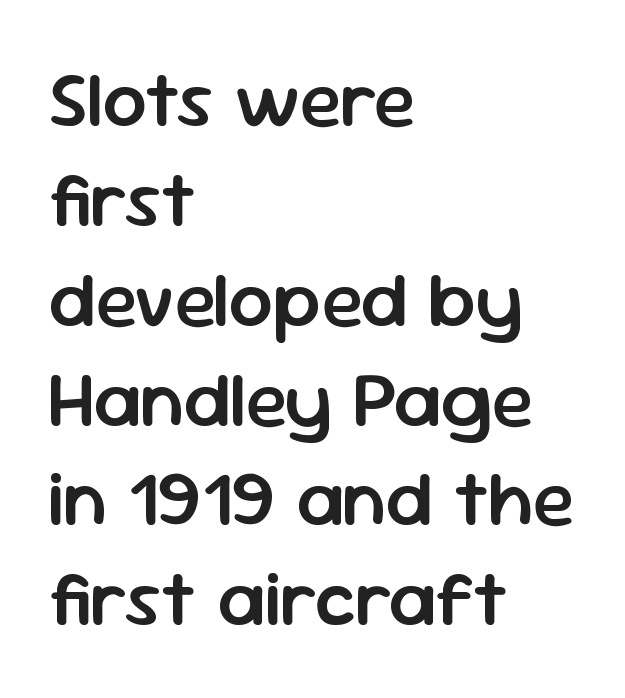
The image shows 78 px semibold sans-serif type, upright; set left-aligned, normal line spacing (1.28x), normal letter spacing, not underlined; low stroke contrast and a medium x-height.
